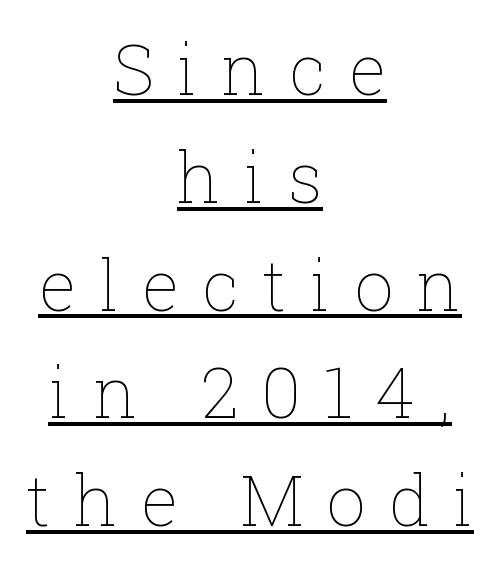
The image shows 70 px thin type, upright; set centered, normal line spacing (1.54x), unusually wide letter spacing (+0.33 em), underlined; low stroke contrast and a medium x-height.
